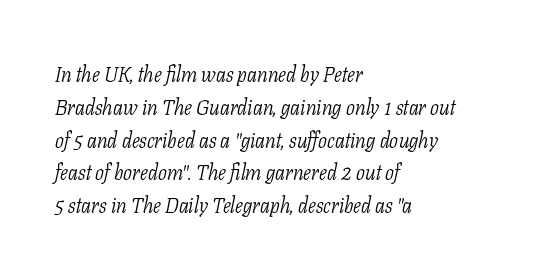
Q: Is the text bold? A: No.
Q: Is the text italic (slanted)? A: Yes, it leans right by about 11 degrees.
Q: Is the text underlined? A: No.
Q: How is the paragraph aligned? A: Left-aligned.
Q: Is the spacing between letters normal or unusually wide? A: Normal.
Q: Is the spacing between lines tight, normal or loose? A: Normal.
